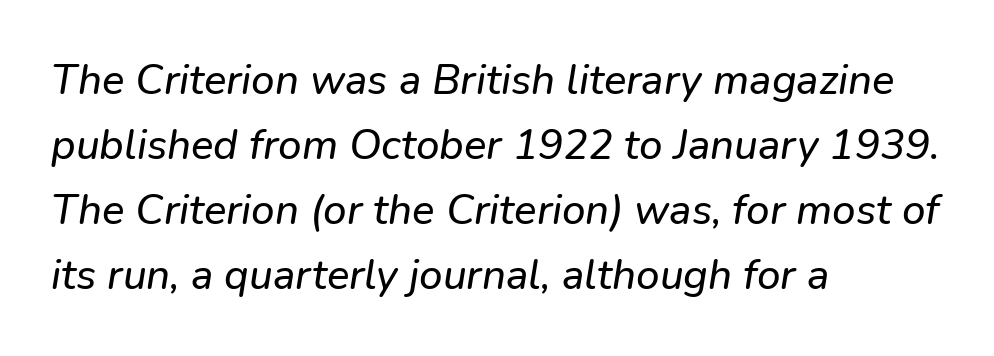
The image shows 42 px sans-serif type; set left-aligned, normal line spacing (1.55x), normal letter spacing, not underlined; low stroke contrast and a medium x-height.
